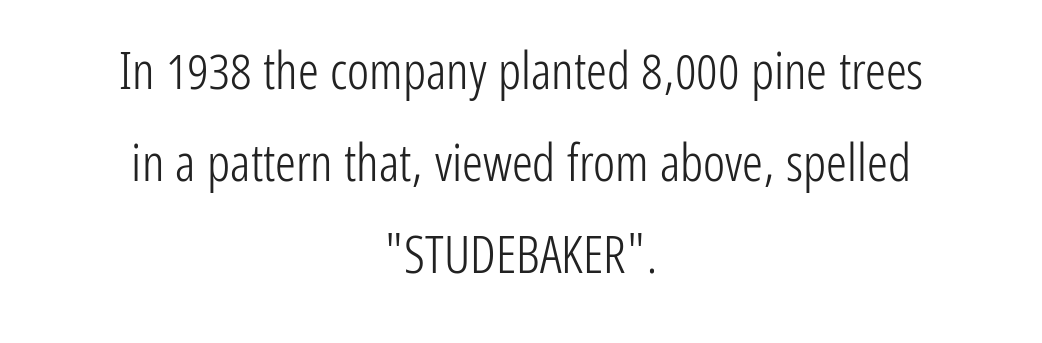
{"serif": "no", "italic": "no", "bold": "no", "weight": "light", "width": "condensed", "stroke_contrast": "low", "x_height": "medium", "monospaced": "no", "underline": "no", "align": "center", "line_spacing_ratio": 1.77, "letter_spacing": "normal", "letter_spacing_em": 0.0, "glyph_px": 52}
